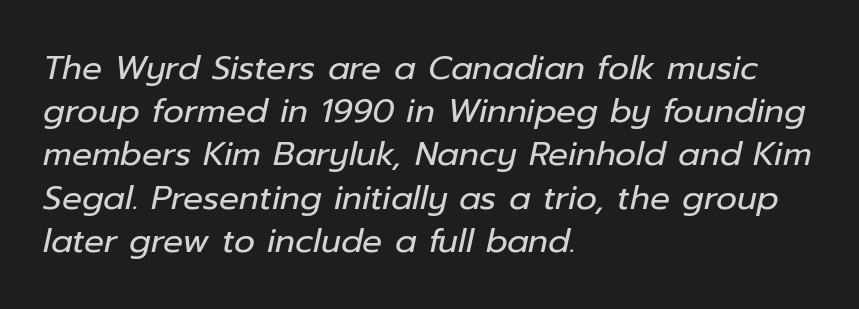
Q: Is the text bold? A: No.
Q: Is the text italic (slanted)? A: Yes, it leans right by about 12 degrees.
Q: Is the text underlined? A: No.
Q: How is the paragraph aligned? A: Left-aligned.
Q: Is the spacing between letters normal or unusually wide? A: Normal.
Q: Is the spacing between lines tight, normal or loose? A: Normal.
Q: Width (condensed, normal, or wide)? A: Normal.
Q: Stroke contrast? A: Low.
Q: x-height? A: Medium.
Q: Monospaced? A: No.
